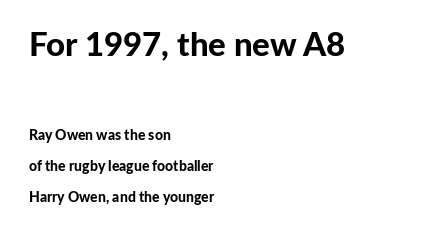
Which margin do the lines hug? The left one — the right edge is uneven. Italic: no, the glyphs are upright roman. Each glyph is drawn with heavy, bold strokes. The passage shown is typeset with a sans-serif family. Leading: increased. Glance below the letters and you will spot only blank space.
